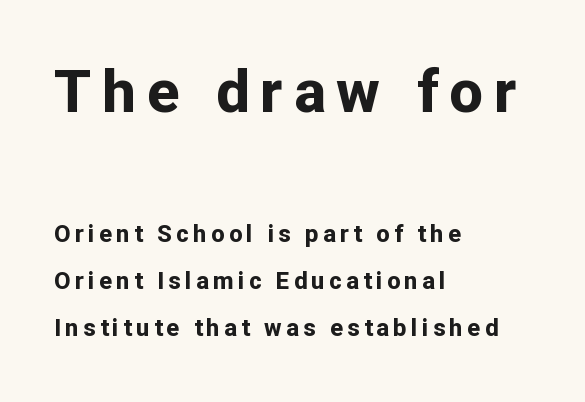
The rendering anchors every line to the left-hand side. Letterform terminals end flat and unadorned throughout the passage. Each letter keeps its own natural width here, so spacing adapts to shape. The characters look thick and weighty, a clear bold. Rows of type keep a wide berth in the vertical direction. Ascenders rise straight up at ninety degrees.
